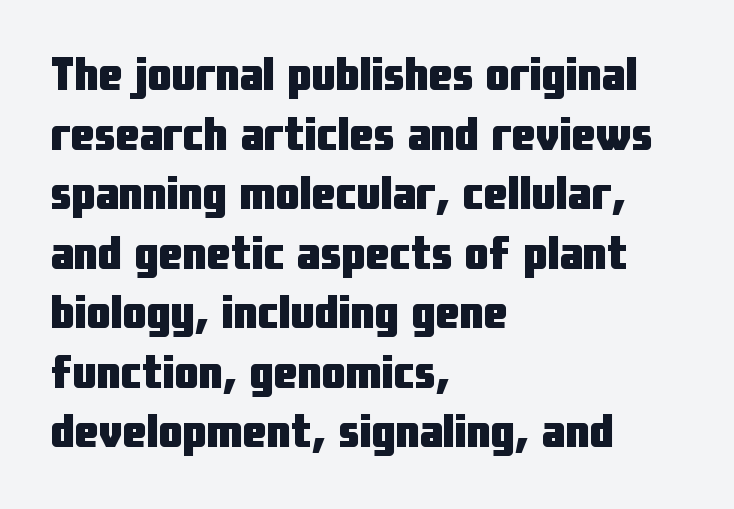
{"serif": "no", "italic": "no", "bold": "yes", "weight": "heavy", "width": "condensed", "stroke_contrast": "low", "x_height": "medium", "monospaced": "no", "underline": "no", "align": "left", "line_spacing_ratio": 1.24, "letter_spacing": "normal", "letter_spacing_em": 0.0, "glyph_px": 48}
